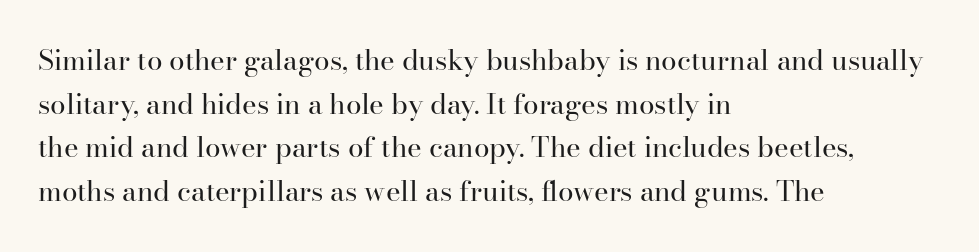
This is not heavy type; no bold has been used. The font's upright variant was chosen for this text. The zone under the glyphs is completely vacant. The characters display serif detailing at their extremities. Does extra space separate the letters? No, they use regular spacing.
